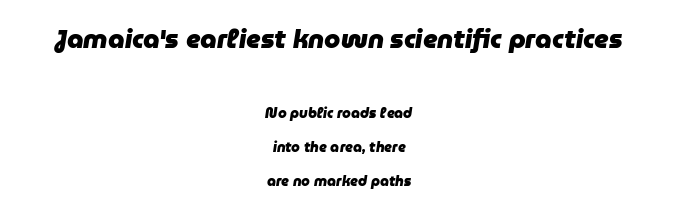
Q: Is the text bold? A: Yes.
Q: Is the text italic (slanted)? A: Yes, it leans right by about 9 degrees.
Q: Is the text underlined? A: No.
Q: How is the paragraph aligned? A: Centered.
Q: Is the spacing between letters normal or unusually wide? A: Normal.
Q: Is the spacing between lines tight, normal or loose? A: Loose.
Q: Which block of text is set in a larger size, the first (top) or the second (bottom)? A: The first (top) one.
